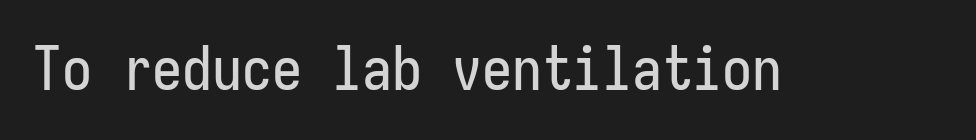
{"serif": "no", "italic": "no", "width": "condensed", "stroke_contrast": "low", "x_height": "medium", "monospaced": "yes", "underline": "no", "letter_spacing": "normal", "letter_spacing_em": 0.0, "glyph_px": 60}
